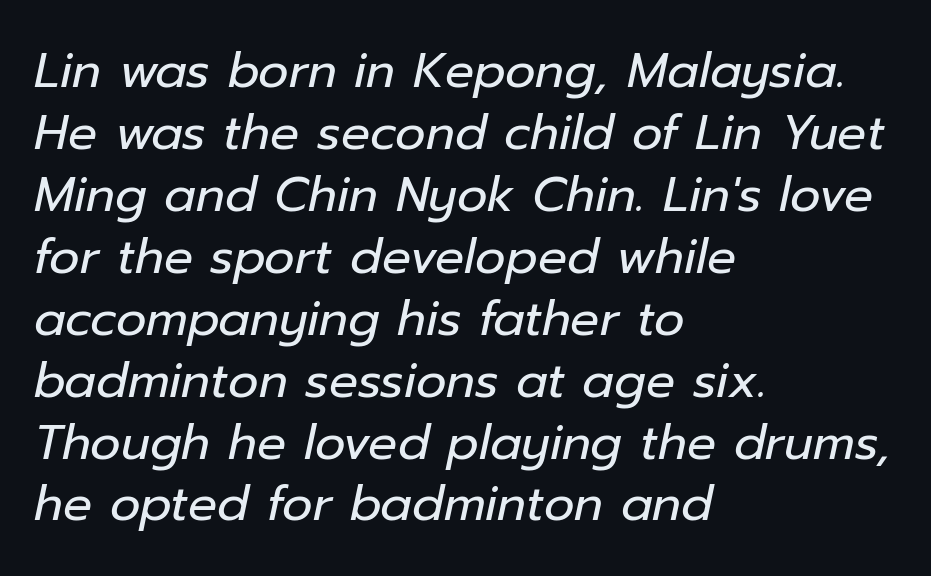
The horizontal fit of the characters is conventional and even. Quick note: interline space is typical. Ink coverage per letter is moderate at most. The rag falls on the right side of this text block. Yep, that's italic — everything's leaning.
